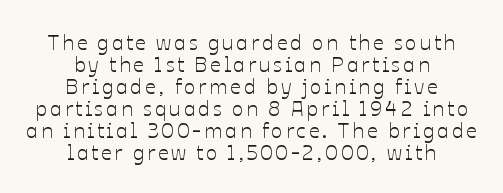
Interline gaps are noticeably narrow in this sample. The rendering positions every line midway between the sides. Upright lettering throughout. Glance below the letters and you will spot only blank space.
